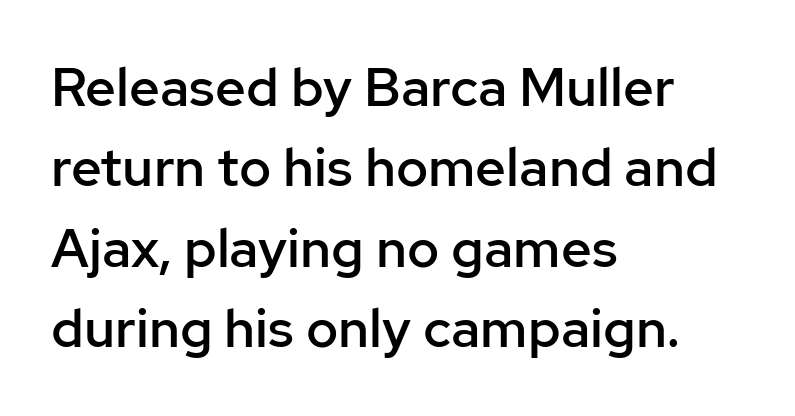
These lines are rendered in a variable-pitch font. Note: no serifs on the glyphs. Is there much room between lines? A standard amount, neither cramped nor airy. Reading down the block, your eye returns to a fixed left position each line. A bit beefed up — I'd call it semibold rather than bold.
